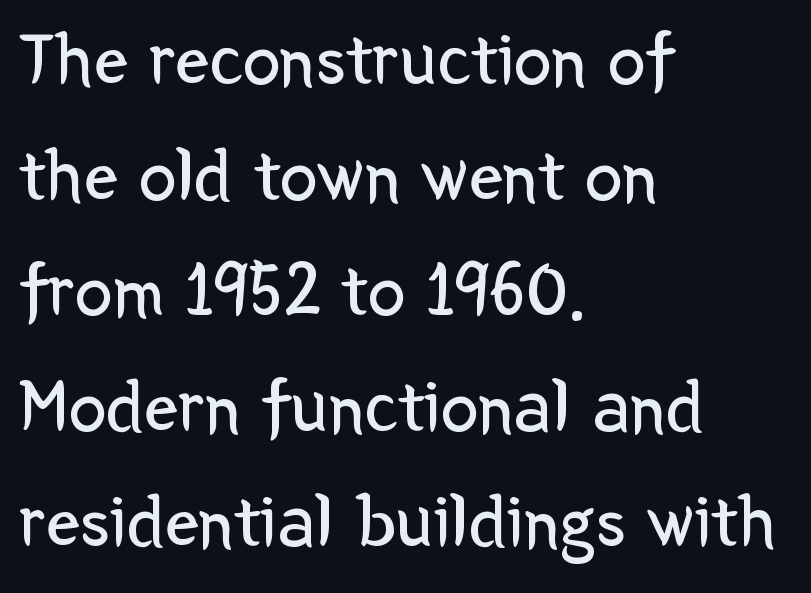
{"serif": "no", "italic": "no", "bold": "no", "weight": "regular", "width": "normal", "stroke_contrast": "low", "x_height": "medium", "monospaced": "no", "underline": "no", "align": "left", "line_spacing": "normal", "line_spacing_ratio": 1.52, "letter_spacing": "normal", "letter_spacing_em": 0.0, "glyph_px": 76}
